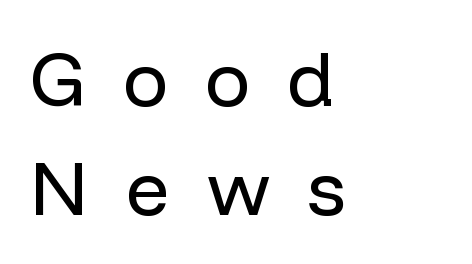
Q: Is the text bold? A: No.
Q: Is the text italic (slanted)? A: No, it is upright.
Q: Is the typeface a serif or a sans-serif typeface? A: Sans-serif.
Q: Is the text underlined? A: No.
Q: How is the paragraph aligned? A: Left-aligned.
Q: Is the spacing between letters normal or unusually wide? A: Unusually wide.
Q: Is the spacing between lines tight, normal or loose? A: Normal.
Q: Width (condensed, normal, or wide)? A: Normal.
Q: Stroke contrast? A: Low.
Q: x-height? A: Medium.
Q: Monospaced? A: No.
